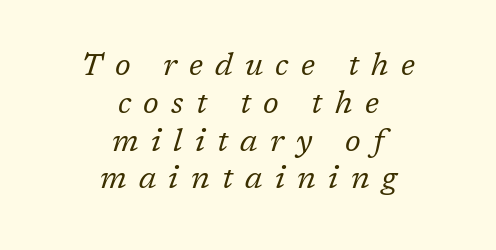
Q: Is the text bold? A: No.
Q: Is the text italic (slanted)? A: Yes, it leans right by about 17 degrees.
Q: Is the typeface a serif or a sans-serif typeface? A: Serif.
Q: Is the text underlined? A: No.
Q: How is the paragraph aligned? A: Centered.
Q: Is the spacing between letters normal or unusually wide? A: Unusually wide.
Q: Width (condensed, normal, or wide)? A: Normal.
Q: Stroke contrast? A: Low.
Q: x-height? A: Medium.
Q: Monospaced? A: No.
